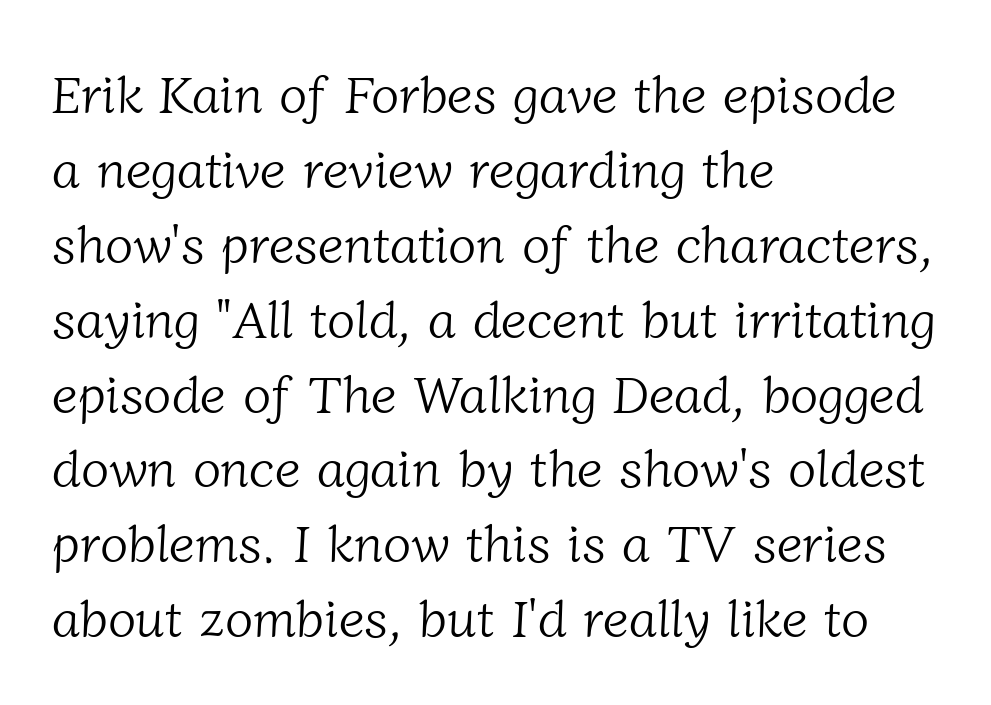
The image shows 52 px light serif type; set left-aligned, normal line spacing (1.44x), normal letter spacing, not underlined; low stroke contrast and a medium x-height.
